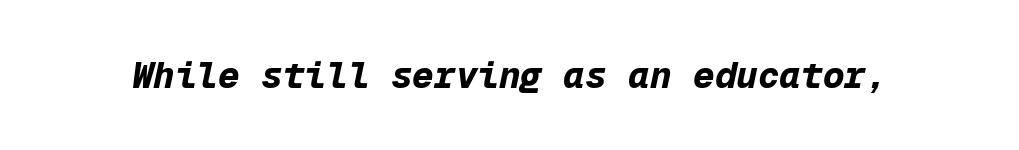
Q: Is the text bold? A: Yes.
Q: Is the text italic (slanted)? A: Yes, it leans right by about 12 degrees.
Q: Is the text underlined? A: No.
Q: Is the spacing between letters normal or unusually wide? A: Normal.
Q: Width (condensed, normal, or wide)? A: Normal.
Q: Stroke contrast? A: Low.
Q: x-height? A: Medium.
Q: Monospaced? A: Yes.
